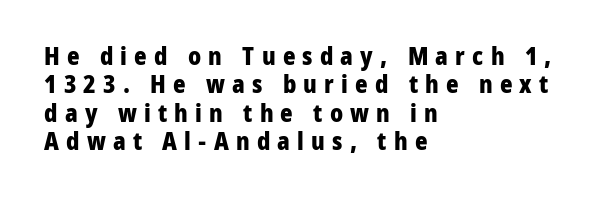
Q: Is the text bold? A: Yes.
Q: Is the text italic (slanted)? A: No, it is upright.
Q: Is the text underlined? A: No.
Q: How is the paragraph aligned? A: Left-aligned.
Q: Is the spacing between letters normal or unusually wide? A: Unusually wide.
